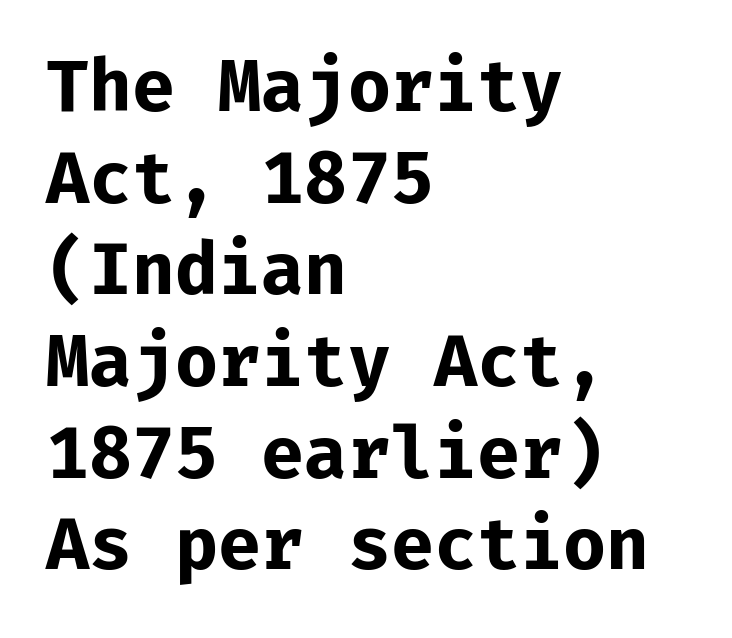
Q: Is the text bold? A: Yes.
Q: Is the text italic (slanted)? A: No, it is upright.
Q: Is the typeface a serif or a sans-serif typeface? A: Sans-serif.
Q: Is the text underlined? A: No.
Q: How is the paragraph aligned? A: Left-aligned.
Q: Is the spacing between letters normal or unusually wide? A: Normal.
Q: Is the spacing between lines tight, normal or loose? A: Normal.
Q: Width (condensed, normal, or wide)? A: Normal.
Q: Stroke contrast? A: Low.
Q: x-height? A: Medium.
